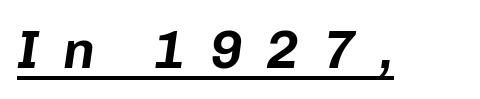
{"italic": "yes", "lean": "right", "slant_degrees": 8, "width": "normal", "stroke_contrast": "low", "x_height": "medium", "monospaced": "no", "underline": "yes", "letter_spacing": "wide", "letter_spacing_em": 0.43, "glyph_px": 54}
